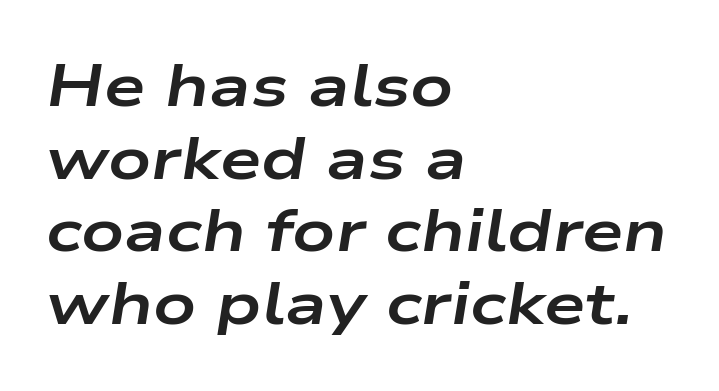
The image shows 59 px bold, wide type, italic (leaning right); set left-aligned, line spacing 1.23x, normal letter spacing, not underlined; low stroke contrast and a medium x-height.
